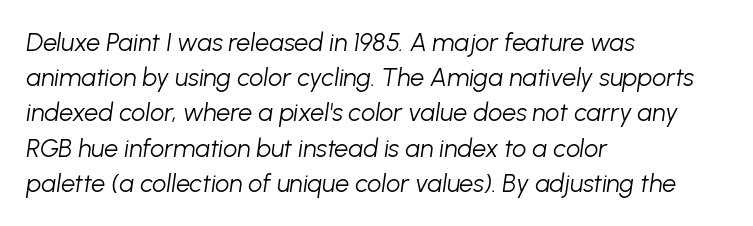
Q: Is the text bold? A: No.
Q: Is the text italic (slanted)? A: Yes, it leans right by about 8 degrees.
Q: Is the text underlined? A: No.
Q: How is the paragraph aligned? A: Left-aligned.
Q: Is the spacing between letters normal or unusually wide? A: Normal.
Q: Is the spacing between lines tight, normal or loose? A: Normal.
